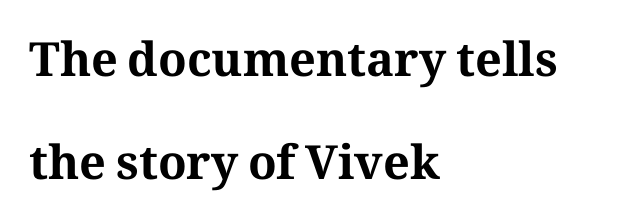
{"serif": "yes", "italic": "no", "bold": "yes", "weight": "bold", "width": "normal", "stroke_contrast": "medium", "x_height": "medium", "monospaced": "no", "underline": "no", "align": "left", "line_spacing": "loose", "line_spacing_ratio": 2.2, "letter_spacing": "normal", "letter_spacing_em": 0.0, "glyph_px": 47}
